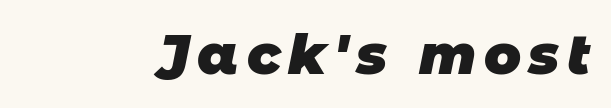
The image shows 55 px heavy sans-serif type; set not underlined; low stroke contrast and a large x-height.
